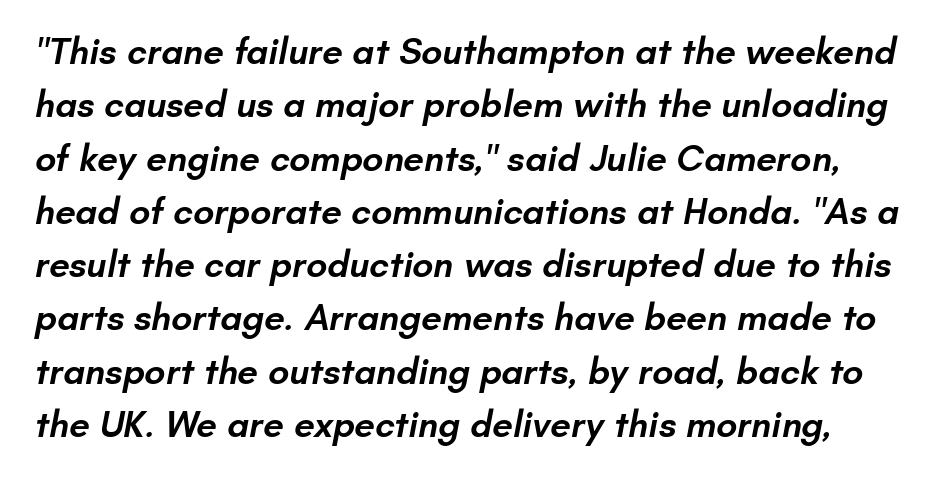
Q: Is the text bold? A: Semi-bold.
Q: Is the typeface a serif or a sans-serif typeface? A: Sans-serif.
Q: Is the text underlined? A: No.
Q: Is the spacing between letters normal or unusually wide? A: Normal.
Q: Is the spacing between lines tight, normal or loose? A: Normal.
Q: Width (condensed, normal, or wide)? A: Normal.
Q: Stroke contrast? A: Low.
Q: x-height? A: Small.
Q: Monospaced? A: No.
